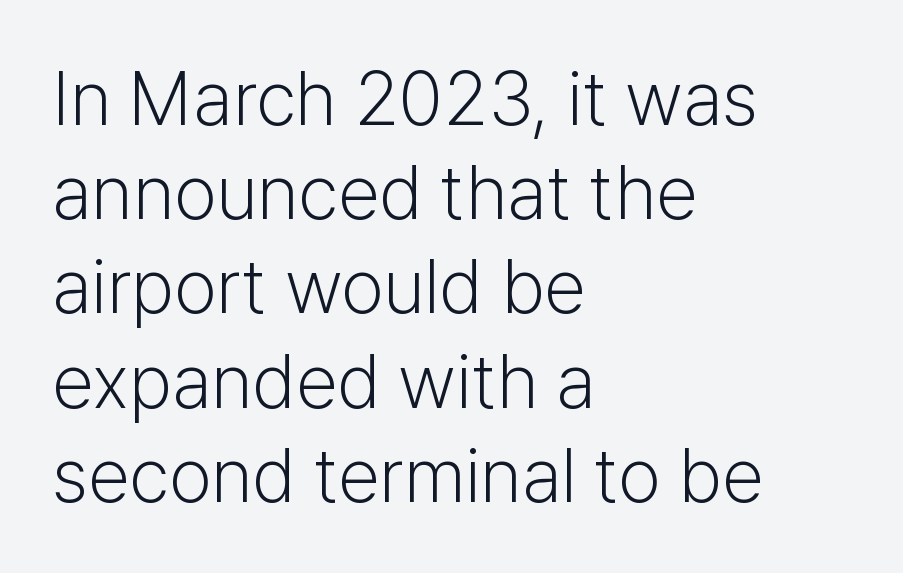
{"serif": "no", "italic": "no", "bold": "no", "weight": "light", "width": "normal", "stroke_contrast": "low", "x_height": "medium", "monospaced": "no", "underline": "no", "align": "left", "line_spacing_ratio": 1.24, "letter_spacing": "normal", "letter_spacing_em": 0.0, "glyph_px": 76}
